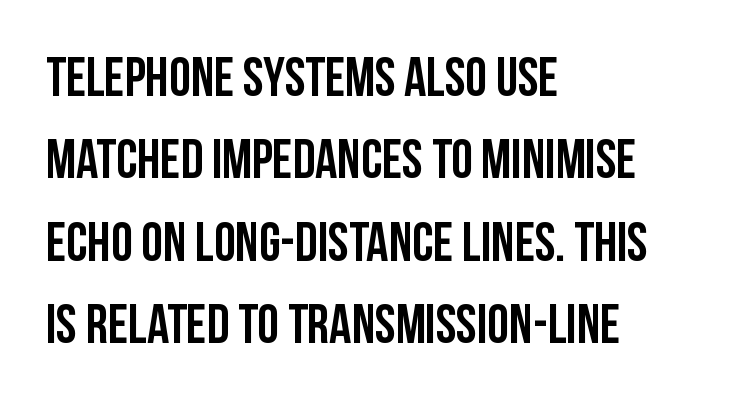
{"serif": "no", "italic": "no", "width": "condensed", "stroke_contrast": "low", "x_height": "large", "monospaced": "no", "underline": "no", "align": "left", "line_spacing": "normal", "line_spacing_ratio": 1.5, "letter_spacing": "normal", "letter_spacing_em": 0.0, "glyph_px": 55}
